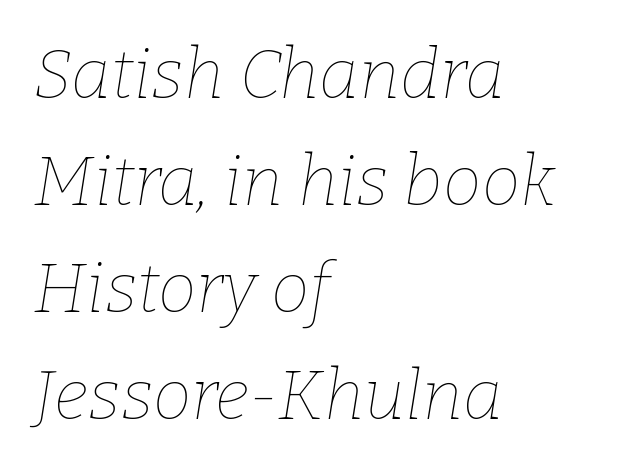
Q: Is the text bold? A: No.
Q: Is the text italic (slanted)? A: Yes, it leans right by about 9 degrees.
Q: Is the text underlined? A: No.
Q: How is the paragraph aligned? A: Left-aligned.
Q: Is the spacing between letters normal or unusually wide? A: Normal.
Q: Is the spacing between lines tight, normal or loose? A: Normal.
Q: Width (condensed, normal, or wide)? A: Normal.
Q: Stroke contrast? A: Low.
Q: x-height? A: Medium.
Q: Monospaced? A: No.
